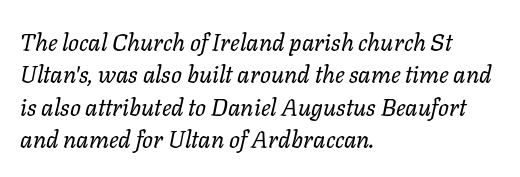
{"italic": "yes", "lean": "right", "slant_degrees": 11, "bold": "no", "underline": "no", "align": "left", "line_spacing": "normal", "line_spacing_ratio": 1.35, "letter_spacing": "normal", "letter_spacing_em": 0.0, "glyph_px": 24}
